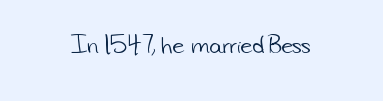
Q: Is the text bold? A: No.
Q: Is the text underlined? A: No.
Q: Is the spacing between letters normal or unusually wide? A: Normal.
